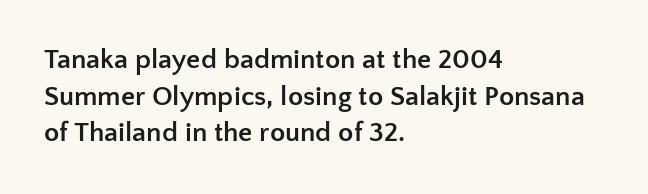
Q: Is the text bold? A: Yes.
Q: Is the text italic (slanted)? A: No, it is upright.
Q: Is the typeface a serif or a sans-serif typeface? A: Sans-serif.
Q: Is the text underlined? A: No.
Q: How is the paragraph aligned? A: Left-aligned.
Q: Is the spacing between letters normal or unusually wide? A: Normal.
Q: Is the spacing between lines tight, normal or loose? A: Normal.
Q: Width (condensed, normal, or wide)? A: Normal.
Q: Stroke contrast? A: Low.
Q: x-height? A: Medium.
Q: Monospaced? A: No.
